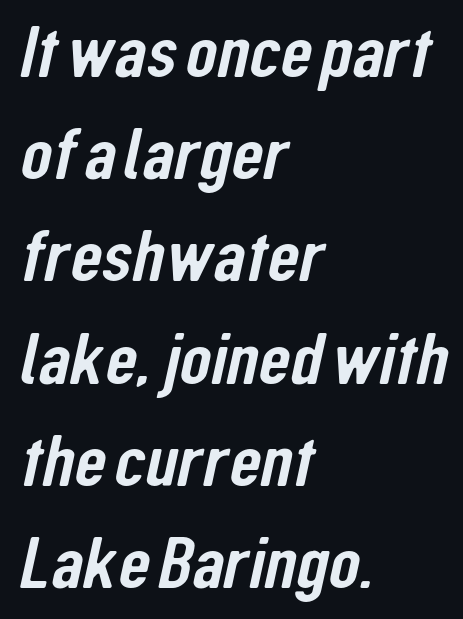
The image shows 73 px condensed sans-serif type; set left-aligned, normal line spacing (1.4x), normal letter spacing, not underlined; low stroke contrast and a medium x-height.
